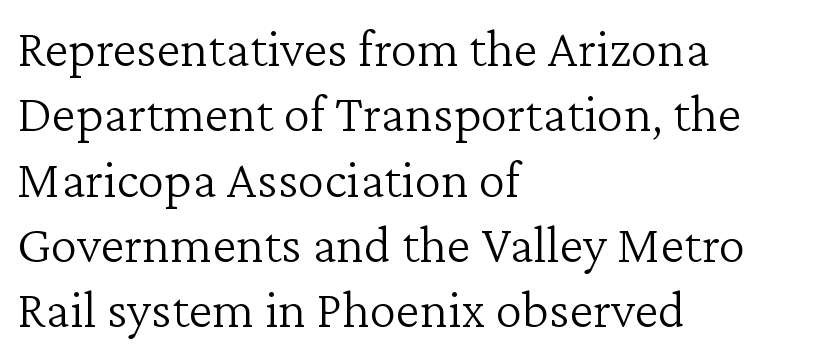
The typesetter chose a ragged-right arrangement here. Designer's note — italics off, roman on. Weight: regular or lighter. Spacing between characters is what you'd get straight out of the box. Lines of text with bare space underneath. To sum up the face: it has serifs.
